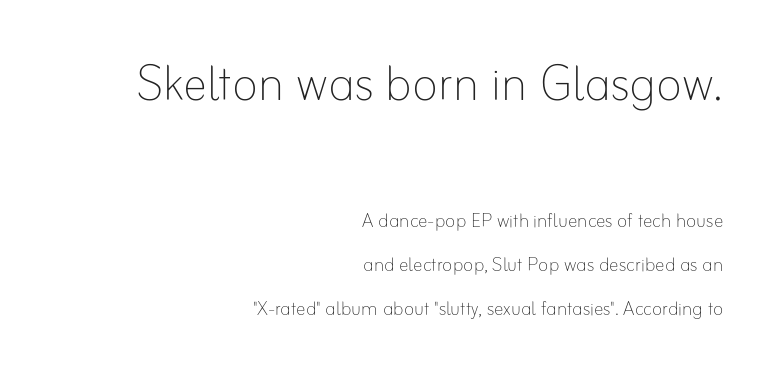
Q: Is the text bold? A: No.
Q: Is the text italic (slanted)? A: No, it is upright.
Q: Is the text underlined? A: No.
Q: How is the paragraph aligned? A: Right-aligned.
Q: Is the spacing between letters normal or unusually wide? A: Normal.
Q: Which block of text is set in a larger size, the first (top) or the second (bottom)? A: The first (top) one.
Q: Width (condensed, normal, or wide)? A: Normal.
Q: Stroke contrast? A: Low.
Q: x-height? A: Small.
Q: Monospaced? A: No.
